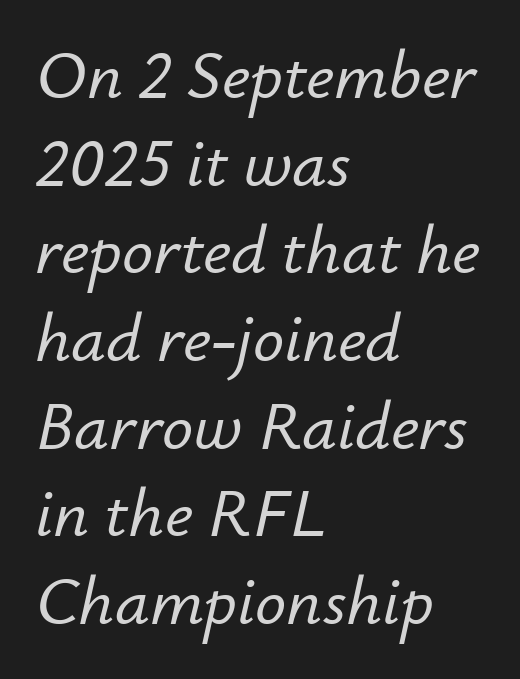
Q: Is the text italic (slanted)? A: Yes, it leans right by about 12 degrees.
Q: Is the text underlined? A: No.
Q: How is the paragraph aligned? A: Left-aligned.
Q: Is the spacing between letters normal or unusually wide? A: Normal.
Q: Is the spacing between lines tight, normal or loose? A: Normal.
Q: Width (condensed, normal, or wide)? A: Normal.
Q: Stroke contrast? A: Low.
Q: x-height? A: Small.
Q: Monospaced? A: No.
